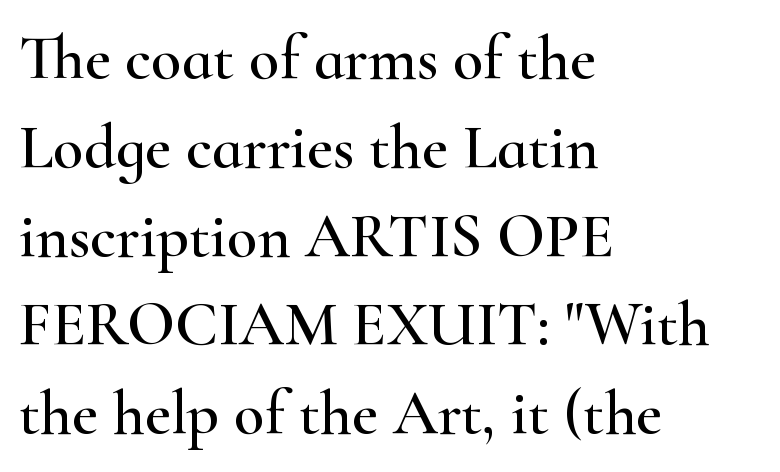
{"serif": "yes", "italic": "no", "width": "wide", "stroke_contrast": "high", "x_height": "small", "monospaced": "no", "underline": "no", "align": "left", "line_spacing": "normal", "line_spacing_ratio": 1.41, "letter_spacing": "normal", "letter_spacing_em": 0.0, "glyph_px": 63}
